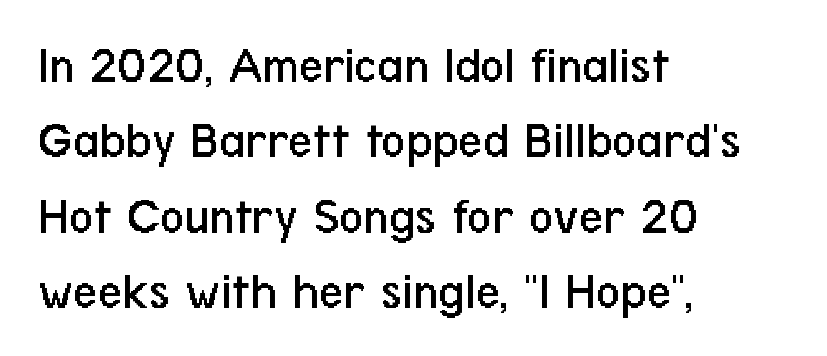
The image shows 53 px regular-weight, condensed sans-serif type, upright; set left-aligned, normal line spacing (1.42x), normal letter spacing, not underlined; low stroke contrast and a medium x-height.
